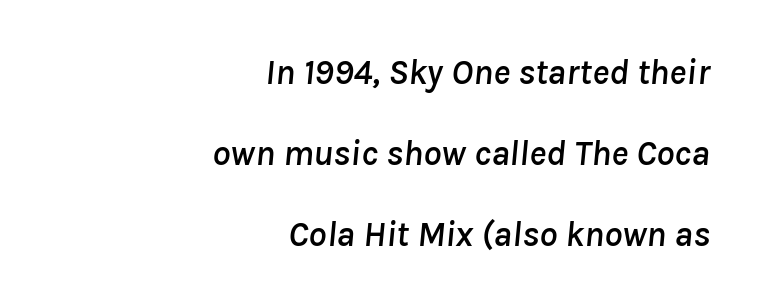
Inter-character spacing is left at the font's built-in metrics. Casual observation: everything's shoved over to the right. In terms of posture, this sample is oblique. Type without underlining. Leading: increased. Each letter keeps its own natural width here, so spacing adapts to shape.
